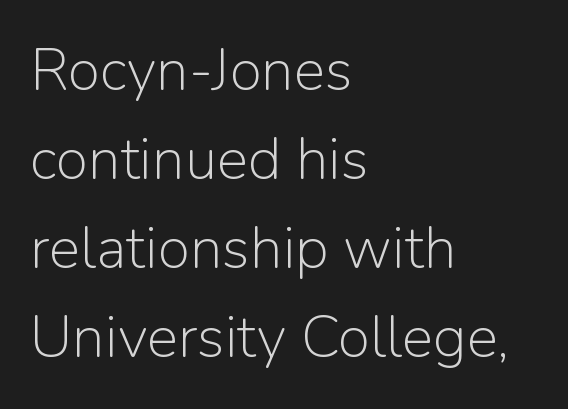
{"serif": "no", "italic": "no", "bold": "no", "weight": "light", "width": "normal", "stroke_contrast": "low", "x_height": "medium", "monospaced": "no", "underline": "no", "align": "left", "line_spacing": "normal", "line_spacing_ratio": 1.51, "letter_spacing": "normal", "letter_spacing_em": 0.0, "glyph_px": 59}
